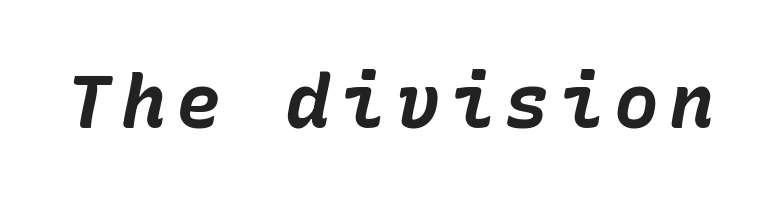
The image shows 75 px bold type, italic (leaning right); set not underlined; low stroke contrast and a medium x-height.
